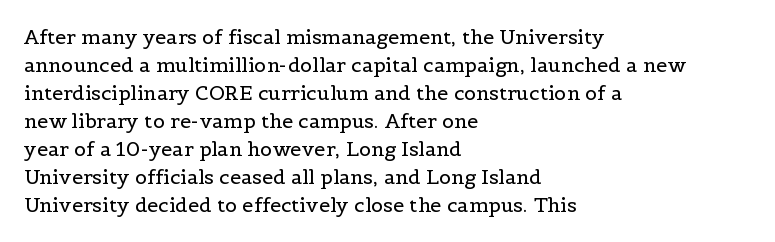
{"italic": "no", "bold": "no", "underline": "no", "align": "left", "line_spacing": "normal", "line_spacing_ratio": 1.4, "letter_spacing": "normal", "letter_spacing_em": 0.0, "glyph_px": 20}
